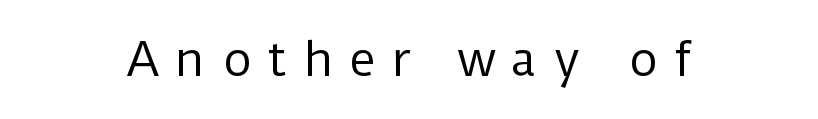
Q: Is the text bold? A: No.
Q: Is the text italic (slanted)? A: No, it is upright.
Q: Is the typeface a serif or a sans-serif typeface? A: Sans-serif.
Q: Is the text underlined? A: No.
Q: Is the spacing between letters normal or unusually wide? A: Unusually wide.
Q: Width (condensed, normal, or wide)? A: Normal.
Q: Stroke contrast? A: Low.
Q: x-height? A: Medium.
Q: Monospaced? A: No.
